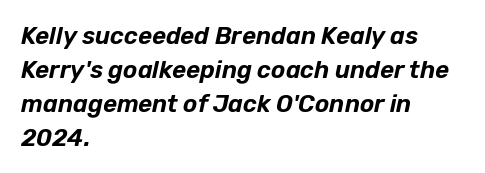
This sample keeps an unexceptional amount of space between lines. This rendering leaves character spacing at its baseline value. A classic flush-left, rag-right setting is used for this passage. The space directly below the letters is spotless. If you drew a line through each stem, it would be angled.
